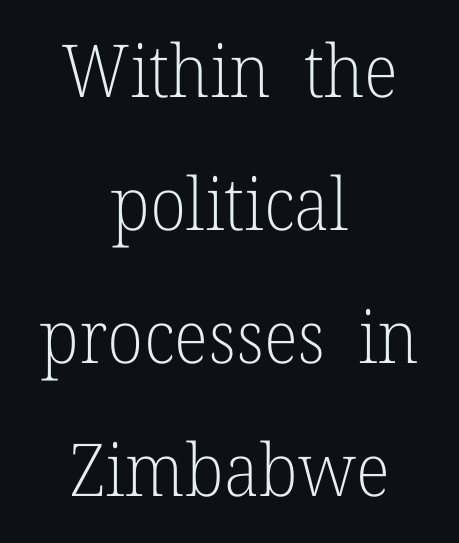
The image shows 73 px light serif type, upright; set centered, line spacing 1.82x, normal letter spacing, not underlined; low stroke contrast and a medium x-height.
